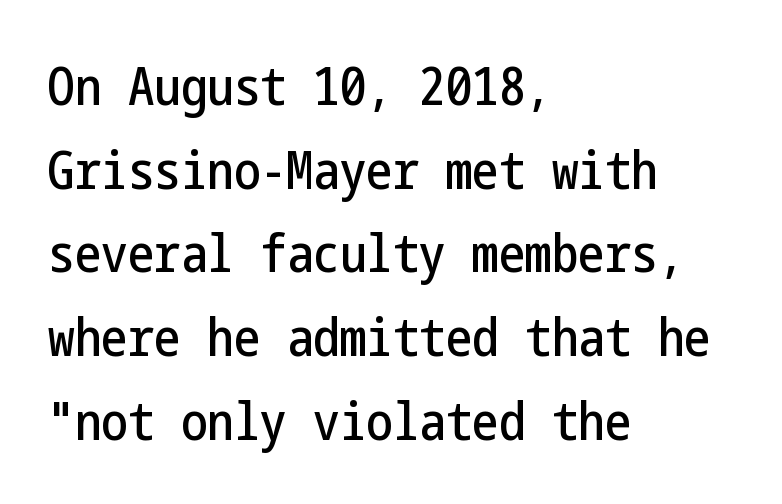
{"serif": "no", "italic": "no", "width": "condensed", "stroke_contrast": "low", "x_height": "medium", "underline": "no", "align": "left", "line_spacing": "normal", "line_spacing_ratio": 1.58, "letter_spacing": "normal", "letter_spacing_em": 0.0, "glyph_px": 53}
